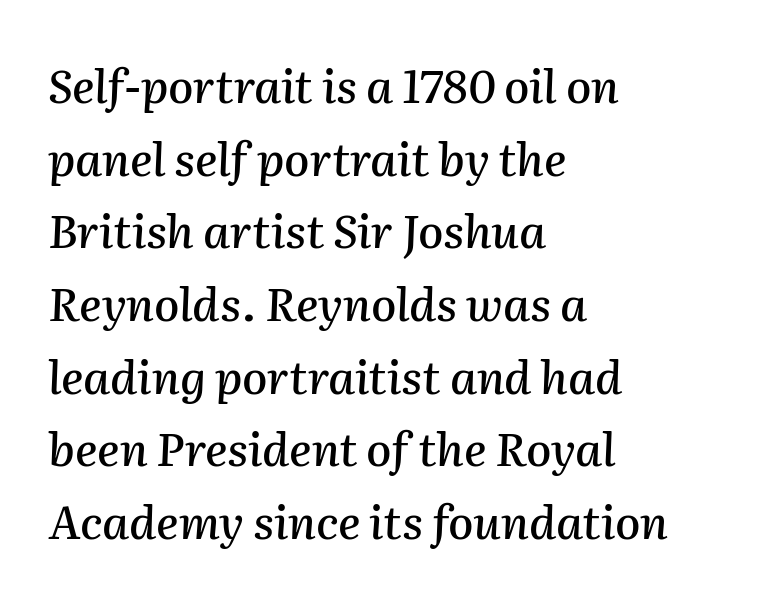
{"italic": "yes", "lean": "right", "slant_degrees": 2, "width": "normal", "stroke_contrast": "medium", "x_height": "medium", "monospaced": "no", "underline": "no", "align": "left", "line_spacing": "normal", "line_spacing_ratio": 1.58, "letter_spacing": "normal", "letter_spacing_em": 0.0, "glyph_px": 46}
